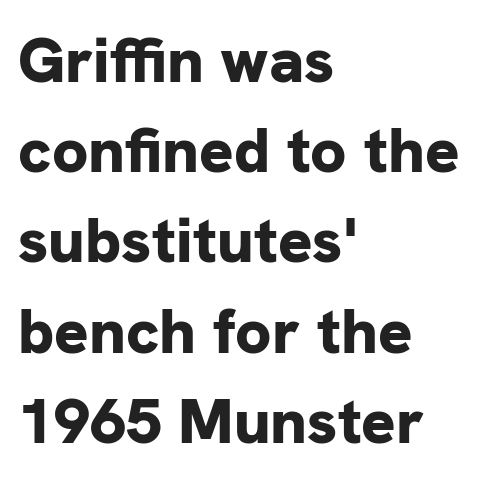
{"serif": "no", "italic": "no", "bold": "yes", "weight": "bold", "width": "normal", "stroke_contrast": "low", "x_height": "medium", "monospaced": "no", "underline": "no", "align": "left", "line_spacing": "normal", "line_spacing_ratio": 1.41, "letter_spacing": "normal", "letter_spacing_em": 0.0, "glyph_px": 64}
